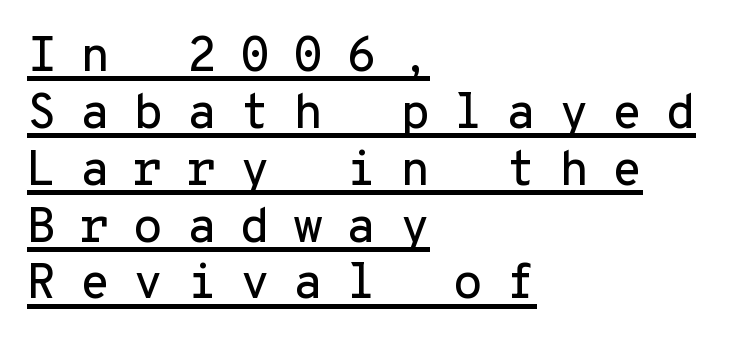
{"serif": "no", "italic": "no", "width": "normal", "stroke_contrast": "low", "x_height": "medium", "monospaced": "yes", "underline": "yes", "align": "left", "line_spacing_ratio": 1.16, "letter_spacing": "wide", "letter_spacing_em": 0.47, "glyph_px": 49}
